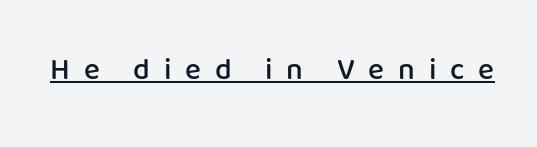
Q: Is the text bold? A: Semi-bold.
Q: Is the text italic (slanted)? A: No, it is upright.
Q: Is the typeface a serif or a sans-serif typeface? A: Sans-serif.
Q: Is the text underlined? A: Yes.
Q: Is the spacing between letters normal or unusually wide? A: Unusually wide.
Q: Width (condensed, normal, or wide)? A: Normal.
Q: Stroke contrast? A: Low.
Q: x-height? A: Medium.
Q: Monospaced? A: No.
